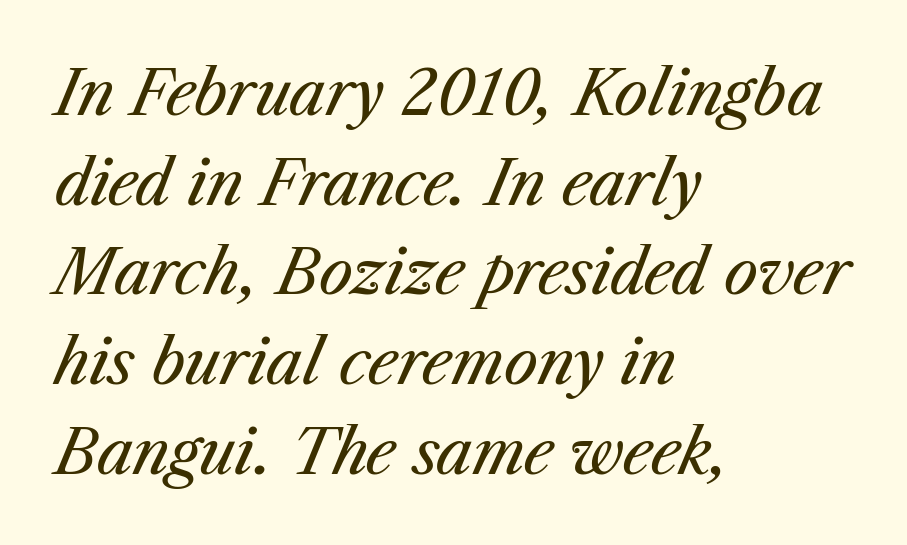
{"italic": "yes", "lean": "right", "slant_degrees": 23, "bold": "no", "weight": "regular", "width": "normal", "stroke_contrast": "medium", "x_height": "medium", "monospaced": "no", "underline": "no", "align": "left", "line_spacing": "normal", "line_spacing_ratio": 1.47, "letter_spacing": "normal", "letter_spacing_em": 0.0, "glyph_px": 61}
